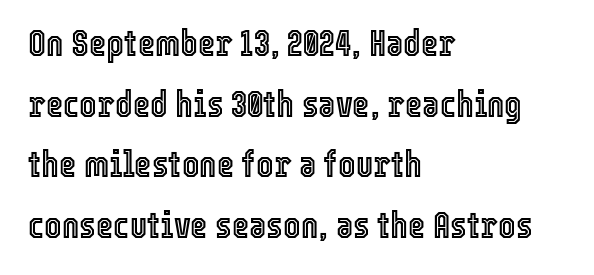
Q: Is the text italic (slanted)? A: No, it is upright.
Q: Is the text underlined? A: No.
Q: How is the paragraph aligned? A: Left-aligned.
Q: Is the spacing between letters normal or unusually wide? A: Normal.
Q: Is the spacing between lines tight, normal or loose? A: Normal.
Q: Width (condensed, normal, or wide)? A: Condensed.
Q: x-height? A: Medium.
Q: Monospaced? A: No.
